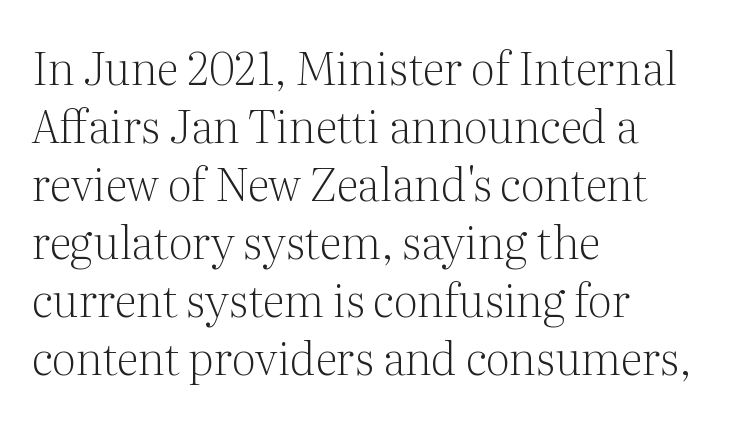
{"serif": "yes", "italic": "no", "bold": "no", "weight": "light", "width": "normal", "stroke_contrast": "medium", "x_height": "medium", "monospaced": "no", "underline": "no", "align": "left", "line_spacing": "normal", "line_spacing_ratio": 1.29, "letter_spacing": "normal", "letter_spacing_em": 0.0, "glyph_px": 45}
